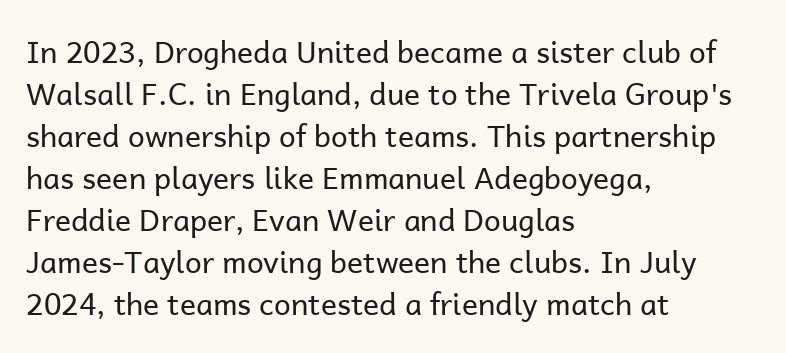
This rendering employs a face without finishing strokes, i.e., a sans-serif. Type without underlining. A typesetter would mark this as roman, not italic. Counters stay open thanks to moderate or lighter strokes. Is this a fixed-width face? No — the glyphs have proportional, varying widths.
